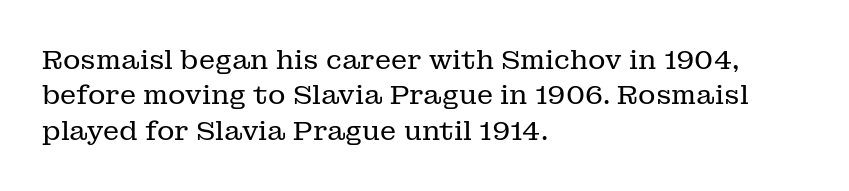
Line beginnings align vertically; line endings do not. The typography opts for an upright posture over an oblique one. Baseline-to-baseline distance is the conventional proportion of letter height. The characters are drawn with everyday or finer stroke widths. Here the glyphs are tracked normally, forming tight word shapes.
